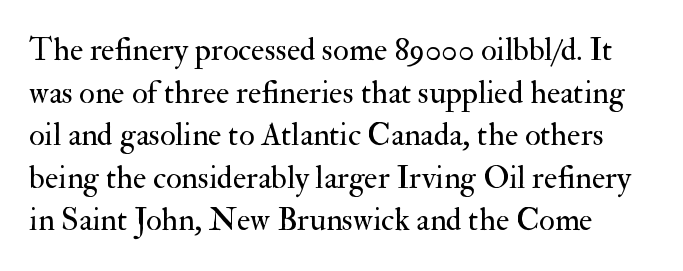
The string is rendered with underlining switched off. Ink coverage per letter is moderate at most. Reading down the column, the eye jumps a familiar distance to each next line. You could not count columns in this text — the font is proportionally spaced. The horizontal fit of the characters is conventional and even.
